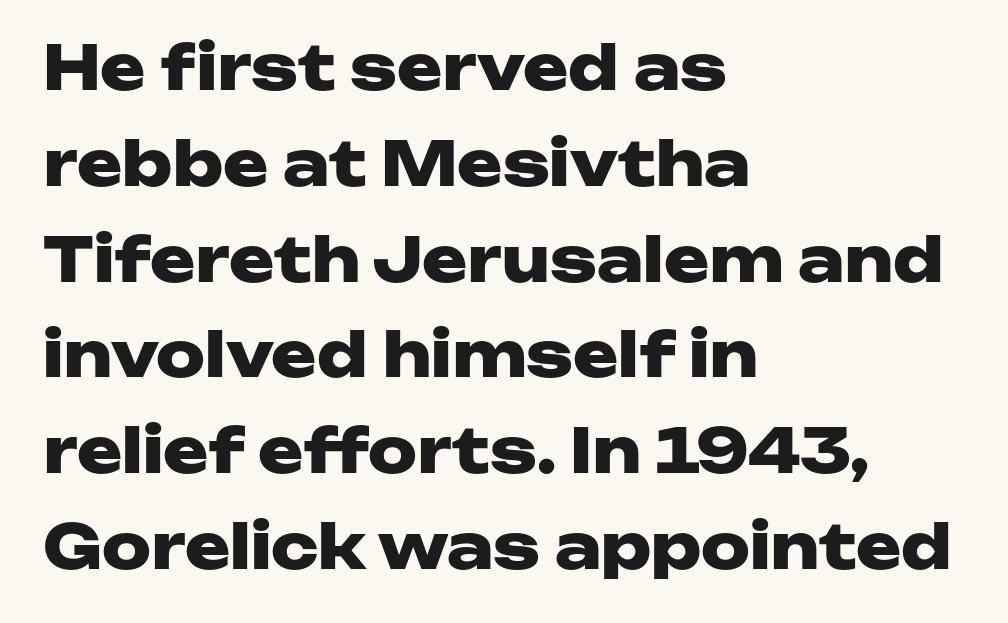
{"serif": "no", "italic": "no", "bold": "yes", "weight": "heavy", "width": "wide", "stroke_contrast": "low", "x_height": "medium", "monospaced": "no", "underline": "no", "align": "left", "line_spacing": "normal", "line_spacing_ratio": 1.57, "letter_spacing": "normal", "letter_spacing_em": 0.0, "glyph_px": 61}
